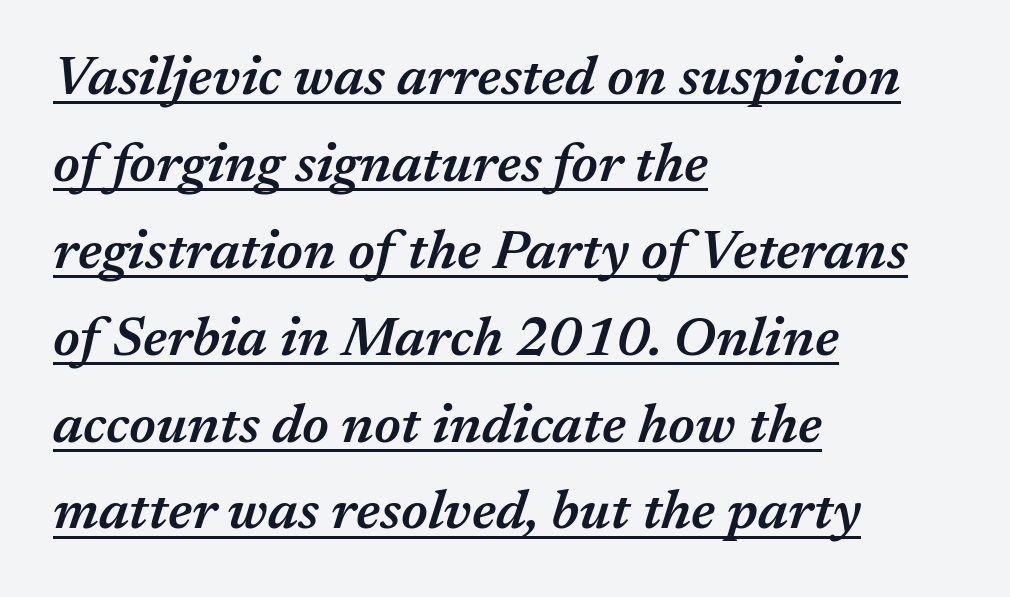
The image shows 55 px semibold type, italic (leaning right); set left-aligned, normal line spacing (1.58x), normal letter spacing, underlined; medium stroke contrast and a medium x-height.
